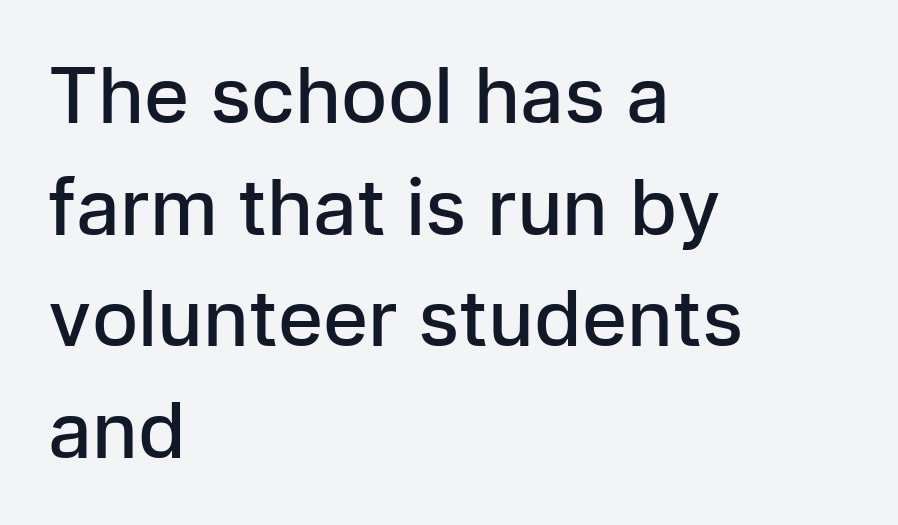
Do the letters lean? They stand straight. Horizontal bands of white between lines are of average thickness. Visually the block forms a straight wall on the left and a jagged coastline on the right. Between one letter and the next there's only the usual sliver of space. A clean baseline with only descenders dipping below it. I'd call this a sans setting — the letters go barefoot.
